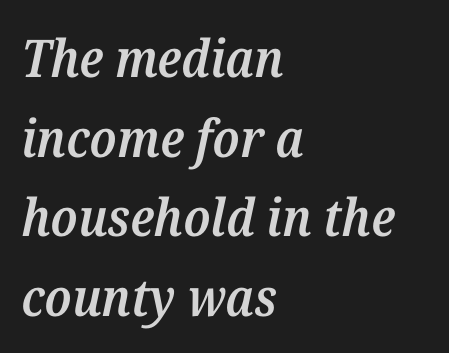
Q: Is the text bold? A: Semi-bold.
Q: Is the text italic (slanted)? A: Yes, it leans right by about 12 degrees.
Q: Is the typeface a serif or a sans-serif typeface? A: Serif.
Q: Is the text underlined? A: No.
Q: How is the paragraph aligned? A: Left-aligned.
Q: Is the spacing between letters normal or unusually wide? A: Normal.
Q: Is the spacing between lines tight, normal or loose? A: Normal.
Q: Width (condensed, normal, or wide)? A: Normal.
Q: Stroke contrast? A: Medium.
Q: x-height? A: Medium.
Q: Monospaced? A: No.
